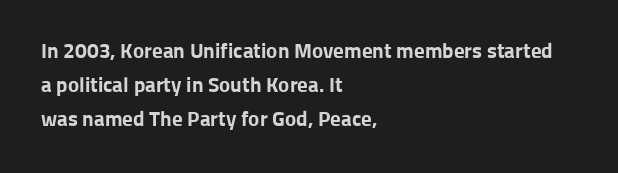
{"italic": "no", "bold": "yes", "underline": "no", "align": "left", "line_spacing": "normal", "line_spacing_ratio": 1.62, "letter_spacing": "normal", "letter_spacing_em": 0.0, "glyph_px": 21}
